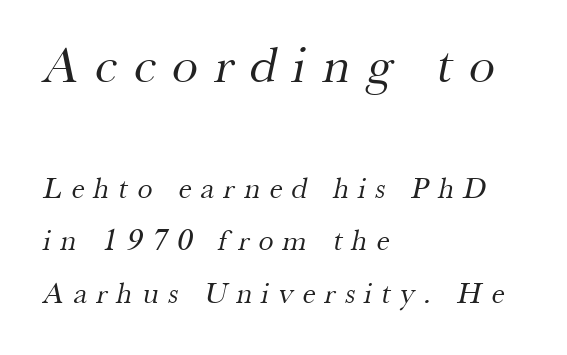
{"serif": "yes", "bold": "no", "weight": "regular", "width": "normal", "stroke_contrast": "medium", "x_height": "small", "monospaced": "no", "underline": "no", "align": "left", "line_spacing_ratio": 1.75, "letter_spacing": "wide", "letter_spacing_em": 0.32, "larger_block": "first", "size_ratio": 1.73, "glyph_px": 52}
